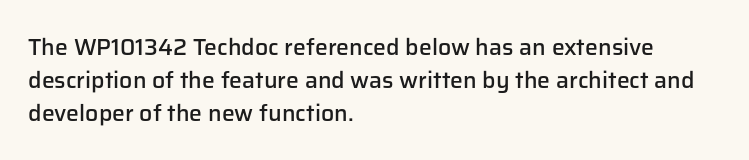
Q: Is the text bold? A: Semi-bold.
Q: Is the text italic (slanted)? A: No, it is upright.
Q: Is the text underlined? A: No.
Q: How is the paragraph aligned? A: Left-aligned.
Q: Is the spacing between letters normal or unusually wide? A: Normal.
Q: Is the spacing between lines tight, normal or loose? A: Normal.
